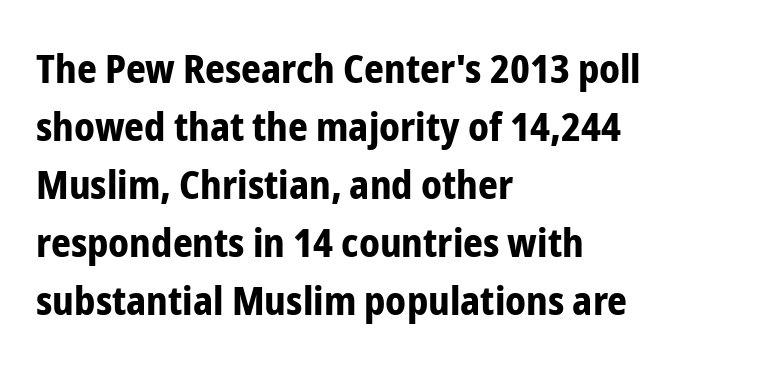
The image shows 39 px bold, condensed sans-serif type, upright; set left-aligned, normal line spacing (1.49x), normal letter spacing, not underlined; low stroke contrast and a medium x-height.
